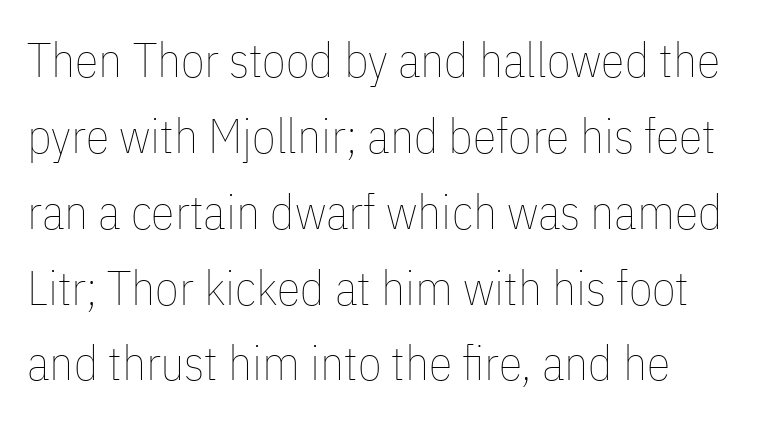
The image shows 48 px thin, condensed type, upright; set normal line spacing (1.58x), normal letter spacing, not underlined; low stroke contrast and a medium x-height.
